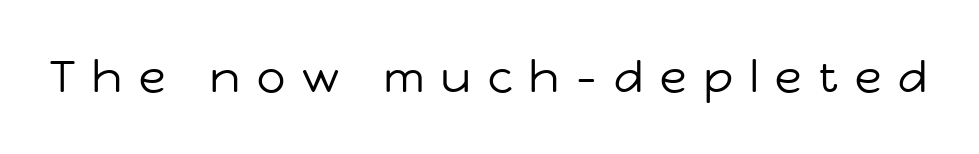
What stands out about the letter spacing? Its width — letters are far apart. Is there any slant? The stems are plumb. Varying glyph widths throughout — classic text-font behaviour. Is this a heavy cut? Hardly; it is regular or lighter. The passage shown is not underscored anywhere. Check where the strokes stop: nothing finishes them off — pure sans.
